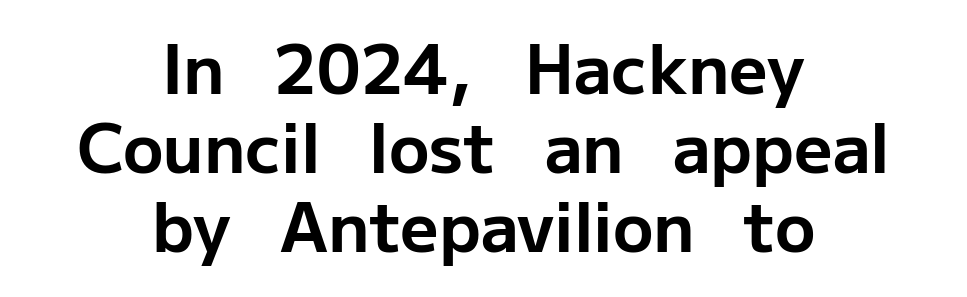
Q: Is the text bold? A: Yes.
Q: Is the text italic (slanted)? A: No, it is upright.
Q: Is the typeface a serif or a sans-serif typeface? A: Sans-serif.
Q: Is the text underlined? A: No.
Q: How is the paragraph aligned? A: Centered.
Q: Is the spacing between letters normal or unusually wide? A: Normal.
Q: Width (condensed, normal, or wide)? A: Normal.
Q: Stroke contrast? A: Low.
Q: x-height? A: Medium.
Q: Monospaced? A: No.
